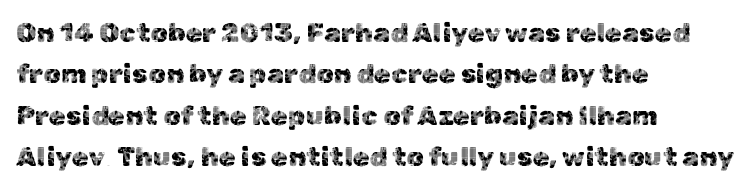
{"italic": "no", "underline": "no", "align": "left", "line_spacing": "normal", "line_spacing_ratio": 1.53, "letter_spacing": "normal", "letter_spacing_em": 0.0, "glyph_px": 27}
